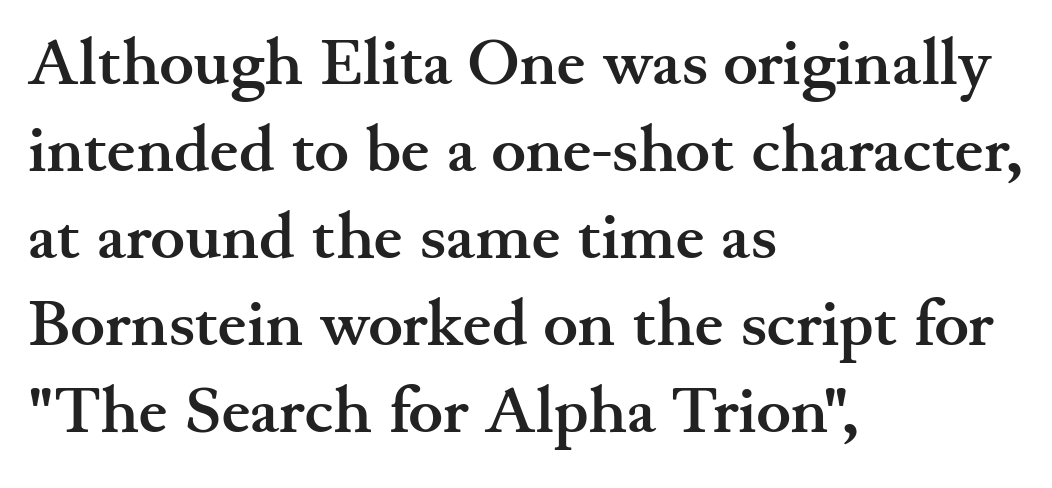
Reading down the block, your eye returns to a fixed left position each line. Each letter's strokes conclude with small projecting serifs. A roman cut, with each character standing at attention. What weight is shown? A full bold with thick strokes. Think of a printed novel: that variable character pitch is what you see here. Is there much room between lines? A standard amount, neither cramped nor airy.
